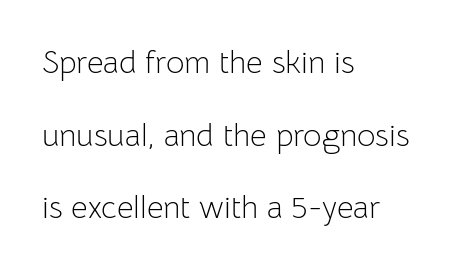
The image shows 32 px light sans-serif type, upright; set left-aligned, loose line spacing (2.27x), normal letter spacing, not underlined; low stroke contrast and a medium x-height.
